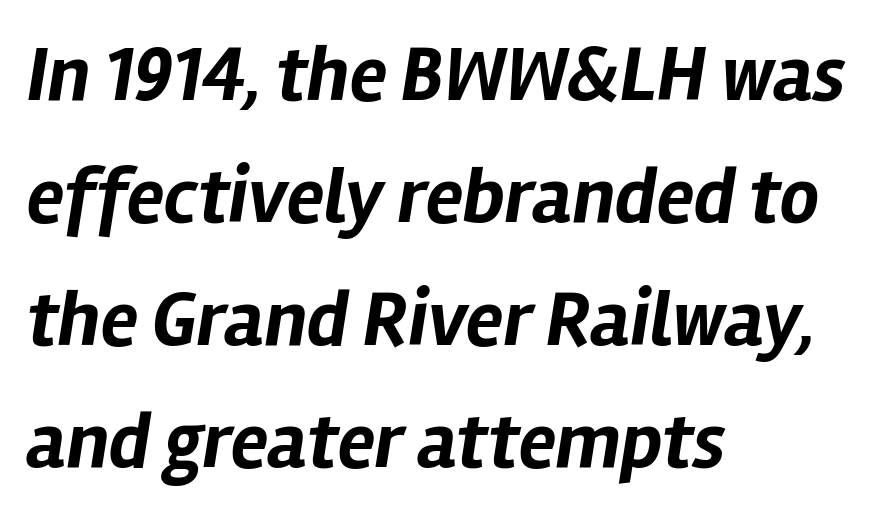
Q: Is the text bold? A: Yes.
Q: Is the text italic (slanted)? A: Yes, it leans right by about 12 degrees.
Q: Is the text underlined? A: No.
Q: How is the paragraph aligned? A: Left-aligned.
Q: Is the spacing between letters normal or unusually wide? A: Normal.
Q: Is the spacing between lines tight, normal or loose? A: Normal.
Q: Width (condensed, normal, or wide)? A: Normal.
Q: Stroke contrast? A: Low.
Q: x-height? A: Medium.
Q: Monospaced? A: No.
